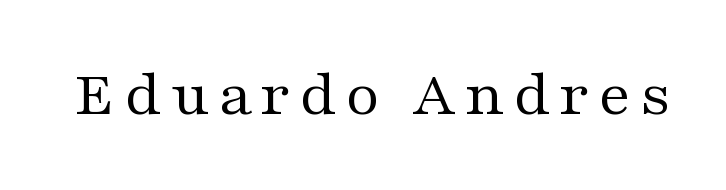
Q: Is the text bold? A: No.
Q: Is the text italic (slanted)? A: No, it is upright.
Q: Is the typeface a serif or a sans-serif typeface? A: Serif.
Q: Is the text underlined? A: No.
Q: Width (condensed, normal, or wide)? A: Wide.
Q: Stroke contrast? A: Medium.
Q: x-height? A: Medium.
Q: Monospaced? A: No.
